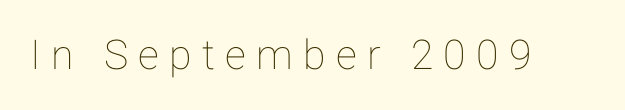
{"italic": "no", "width": "normal", "stroke_contrast": "low", "x_height": "medium", "monospaced": "no", "underline": "no", "letter_spacing": "wide", "letter_spacing_em": 0.25, "glyph_px": 41}
